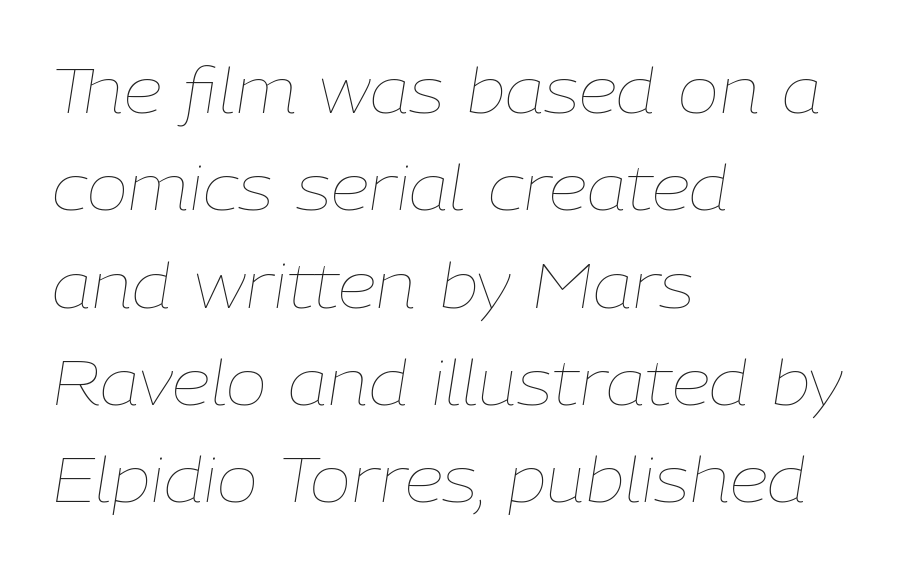
{"italic": "yes", "lean": "right", "slant_degrees": 9, "bold": "no", "weight": "thin", "width": "normal", "stroke_contrast": "low", "x_height": "medium", "monospaced": "no", "underline": "no", "align": "left", "line_spacing": "normal", "line_spacing_ratio": 1.57, "letter_spacing": "normal", "letter_spacing_em": 0.0, "glyph_px": 62}
